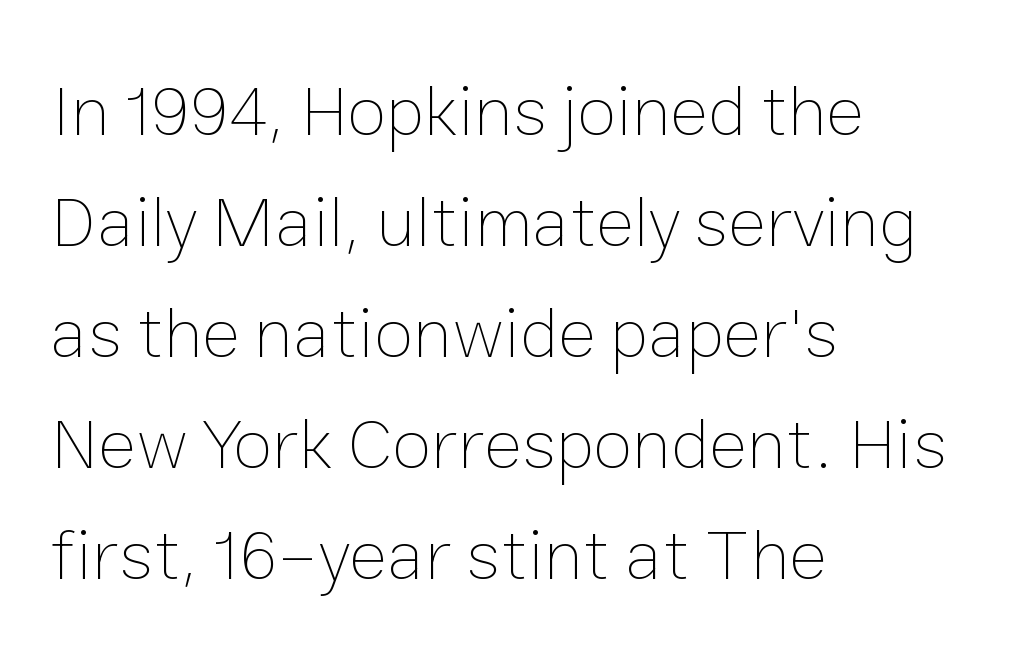
Caption: face not bold, strokes unweighted. Style check: upright. A typesetter would call this zero additional tracking. Notice how descenders clear the ascenders below comfortably — that's standard leading. The passage is arranged the way most books set body copy — flush left.
